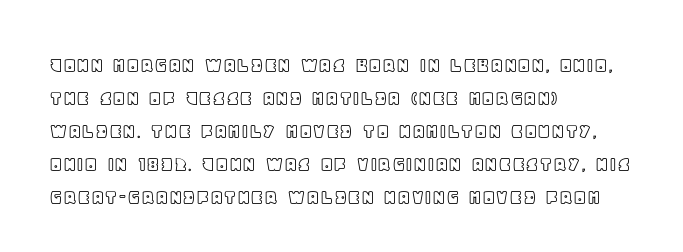
{"italic": "no", "underline": "no", "align": "left", "line_spacing": "normal", "line_spacing_ratio": 1.5, "letter_spacing": "normal", "letter_spacing_em": 0.0, "glyph_px": 22}
